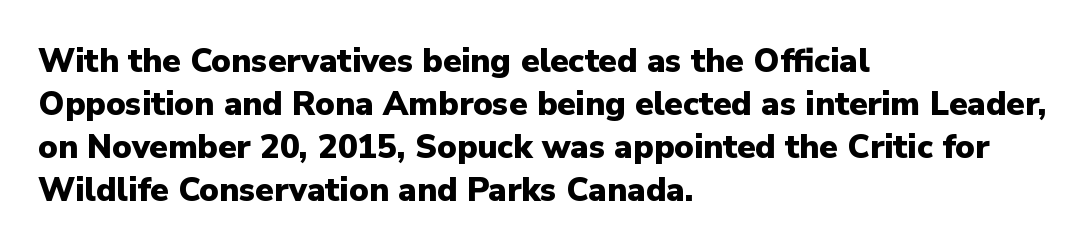
The image shows 33 px heavy sans-serif type, upright; set left-aligned, normal line spacing (1.3x), normal letter spacing, not underlined; low stroke contrast and a medium x-height.
